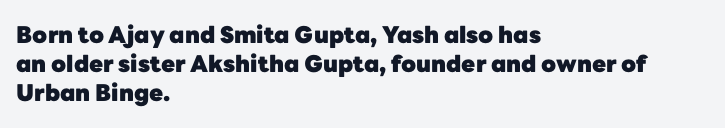
The image shows 23 px bold type, upright; set left-aligned, normal line spacing (1.26x), normal letter spacing, not underlined.
